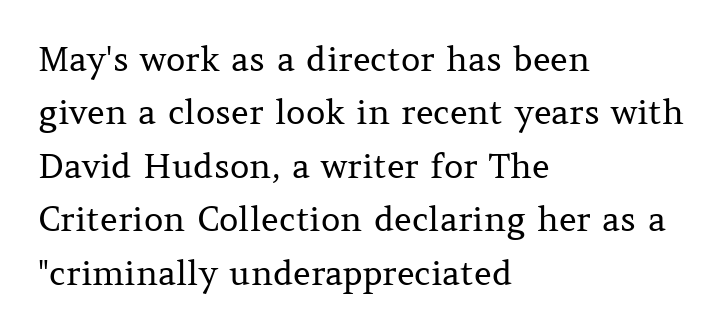
The image shows 34 px regular-weight serif type, upright; set left-aligned, normal line spacing (1.57x), normal letter spacing, not underlined; medium stroke contrast and a medium x-height.
